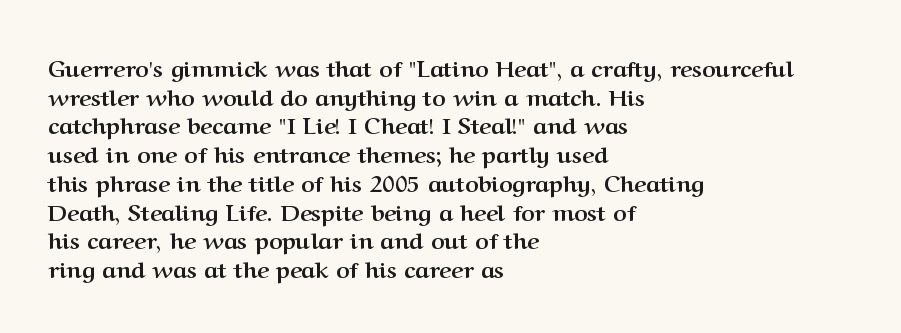
{"italic": "no", "bold": "yes", "underline": "no", "align": "left", "line_spacing": "normal", "line_spacing_ratio": 1.25, "letter_spacing": "normal", "letter_spacing_em": 0.0, "glyph_px": 23}
